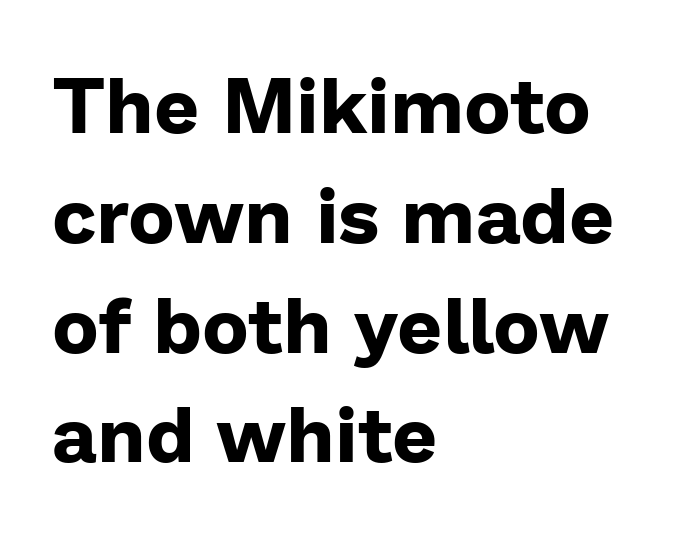
Here the glyphs are tracked normally, forming tight word shapes. The rendering uses natural spacing where letterforms have individual widths. The rendering shows plain stroke endings on the letterforms — a sans-serif design. Each glyph is drawn with heavy, bold strokes. The area under the type is left untouched.
